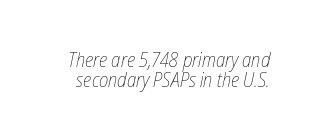
{"italic": "yes", "lean": "right", "slant_degrees": 12, "bold": "no", "underline": "no", "line_spacing": "tight", "line_spacing_ratio": 1.02, "letter_spacing": "normal", "letter_spacing_em": 0.0, "glyph_px": 20}
